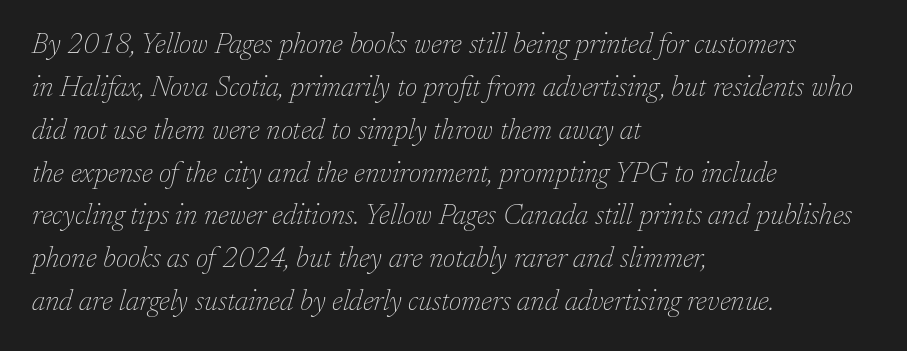
The passage shown is typed in a proportional face where columns would drift. The passage shown is not underscored anywhere. If you drew a line through each stem, it would be angled. Nothing unusual about the tracking: characters are spaced as the font intends. Stroke thickness stays within the range of a standard reading face or lighter. Quick note: interline space is typical.
